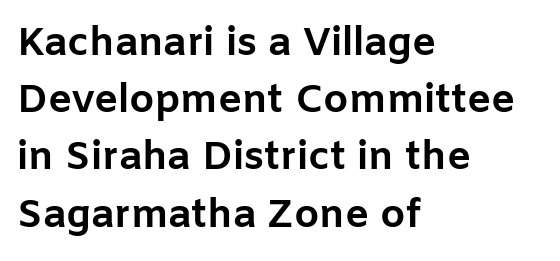
{"serif": "no", "italic": "no", "bold": "yes", "weight": "bold", "width": "normal", "stroke_contrast": "low", "x_height": "medium", "monospaced": "no", "underline": "no", "align": "left", "line_spacing": "normal", "line_spacing_ratio": 1.43, "letter_spacing": "normal", "letter_spacing_em": 0.0, "glyph_px": 40}
